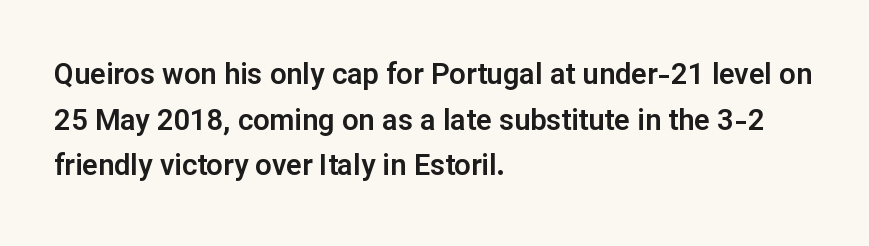
This sample keeps an unexceptional amount of space between lines. Posture: vertical. Looks like regular typesetting: each glyph gets only the width it needs. Descenders are the only things crossing below the line.
